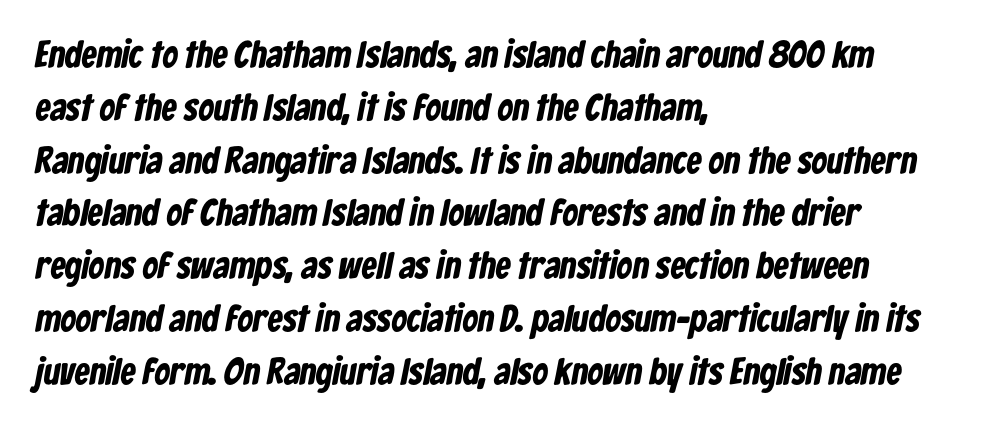
Q: Is the text bold? A: Yes.
Q: Is the typeface a serif or a sans-serif typeface? A: Sans-serif.
Q: Is the text underlined? A: No.
Q: How is the paragraph aligned? A: Left-aligned.
Q: Is the spacing between letters normal or unusually wide? A: Normal.
Q: Is the spacing between lines tight, normal or loose? A: Normal.
Q: Width (condensed, normal, or wide)? A: Condensed.
Q: Stroke contrast? A: Low.
Q: x-height? A: Medium.
Q: Monospaced? A: No.
